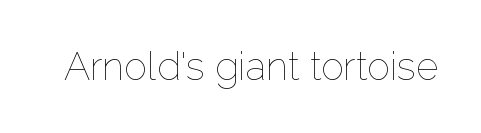
Q: Is the text bold? A: No.
Q: Is the text italic (slanted)? A: No, it is upright.
Q: Is the text underlined? A: No.
Q: Is the spacing between letters normal or unusually wide? A: Normal.
Q: Width (condensed, normal, or wide)? A: Normal.
Q: Stroke contrast? A: Low.
Q: x-height? A: Medium.
Q: Monospaced? A: No.
